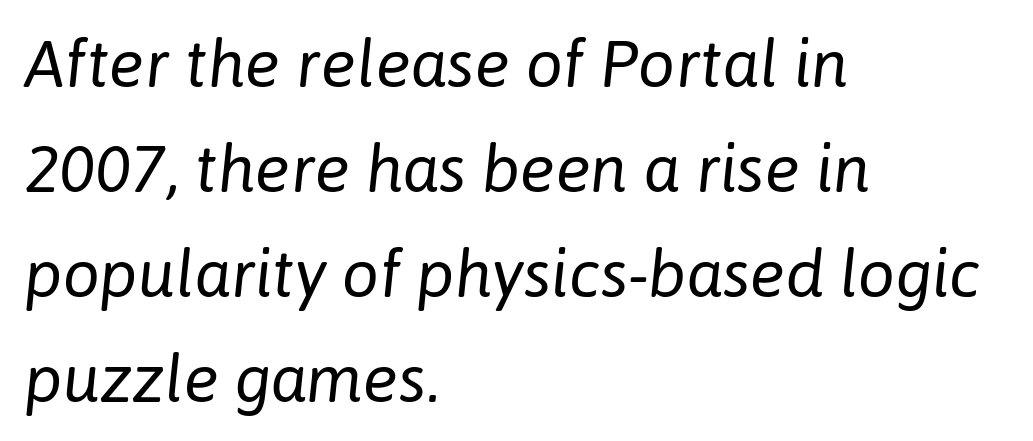
Q: Is the text bold? A: No.
Q: Is the text italic (slanted)? A: Yes, it leans right by about 6 degrees.
Q: Is the text underlined? A: No.
Q: How is the paragraph aligned? A: Left-aligned.
Q: Is the spacing between letters normal or unusually wide? A: Normal.
Q: Is the spacing between lines tight, normal or loose? A: Normal.
Q: Width (condensed, normal, or wide)? A: Normal.
Q: Stroke contrast? A: Low.
Q: x-height? A: Medium.
Q: Monospaced? A: No.
